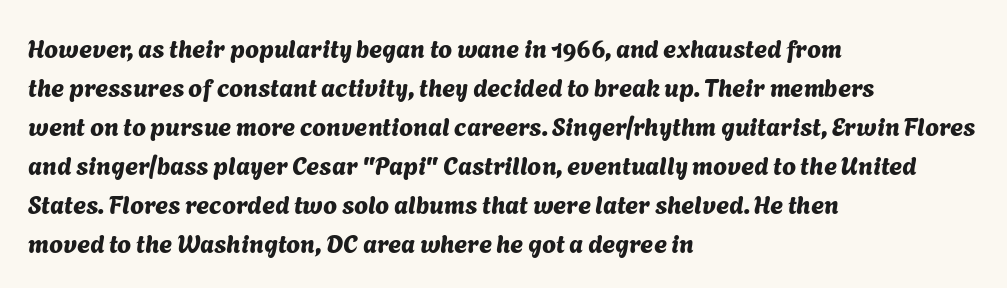
Q: Is the text underlined? A: No.
Q: How is the paragraph aligned? A: Left-aligned.
Q: Is the spacing between letters normal or unusually wide? A: Normal.
Q: Is the spacing between lines tight, normal or loose? A: Normal.
